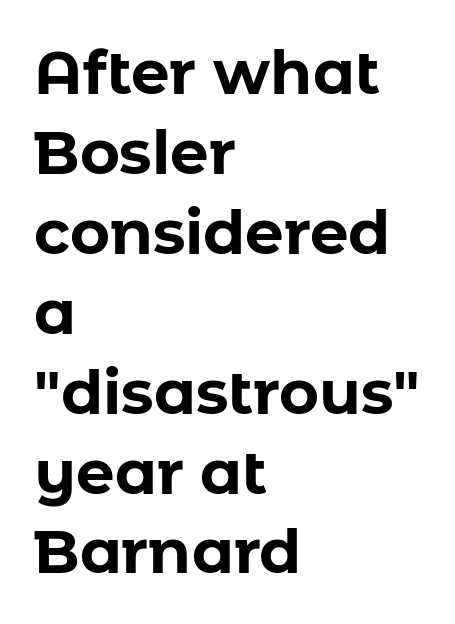
Q: Is the text bold? A: Yes.
Q: Is the text italic (slanted)? A: No, it is upright.
Q: Is the typeface a serif or a sans-serif typeface? A: Sans-serif.
Q: Is the text underlined? A: No.
Q: How is the paragraph aligned? A: Left-aligned.
Q: Is the spacing between letters normal or unusually wide? A: Normal.
Q: Is the spacing between lines tight, normal or loose? A: Normal.
Q: Width (condensed, normal, or wide)? A: Normal.
Q: Stroke contrast? A: Low.
Q: x-height? A: Medium.
Q: Monospaced? A: No.
